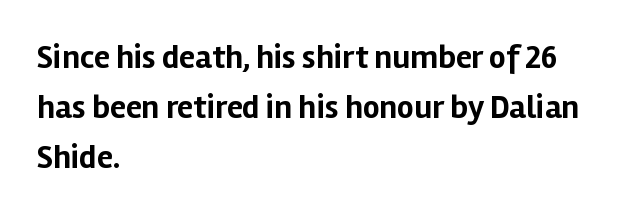
Any mark beneath the type? The region is blank. Posture: upright roman. Caption: standard tracking, unaltered. A typesetter would label this face a sans. Regular leading.
